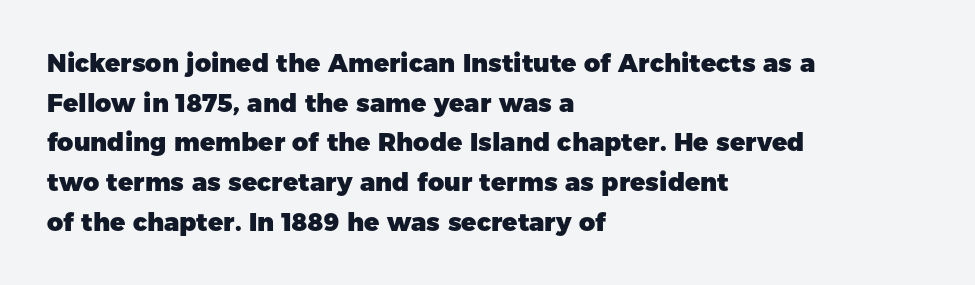
The words here are not underlined. Glyph-to-glyph distance matches everyday printed text. The rows are spaced the way most documents space them. The lettering holds an erect, upright posture throughout. Heavy-handed strokes throughout: this text is bold. Which margin do the lines hug? The left one — the right edge is uneven.
